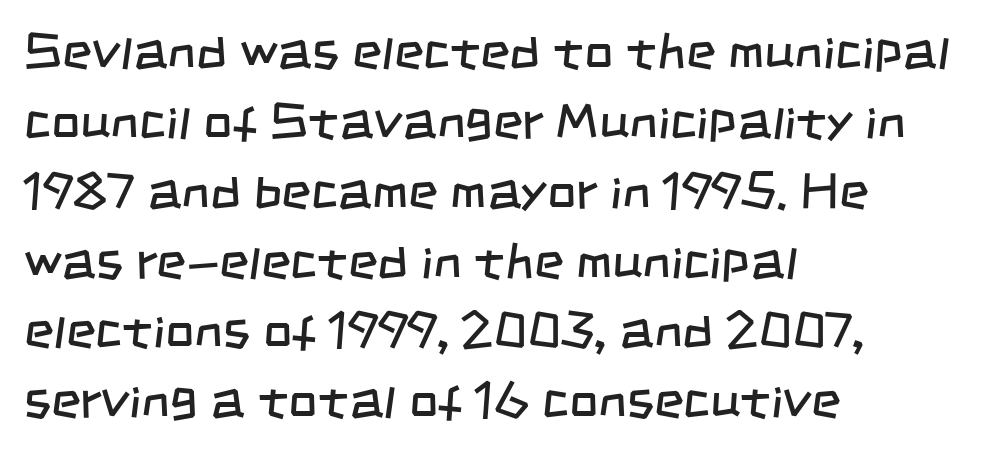
Between one letter and the next there's only the usual sliver of space. Summary of vertical rhythm: regular, with standard interline spacing. Layout note: lines flush left. The passage shown is not bold in any degree.
